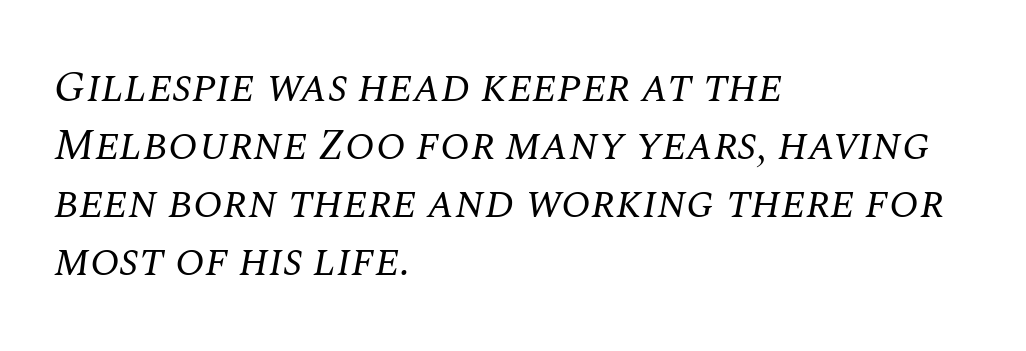
The text block is weighted toward the left margin, trailing off unevenly rightward. The face used here is seriffed, in the tradition of book romans. The passage shown is typed in a proportional face where columns would drift. Just letters on the line, the space beneath them empty. Honestly, the row spacing looks completely unremarkable.
